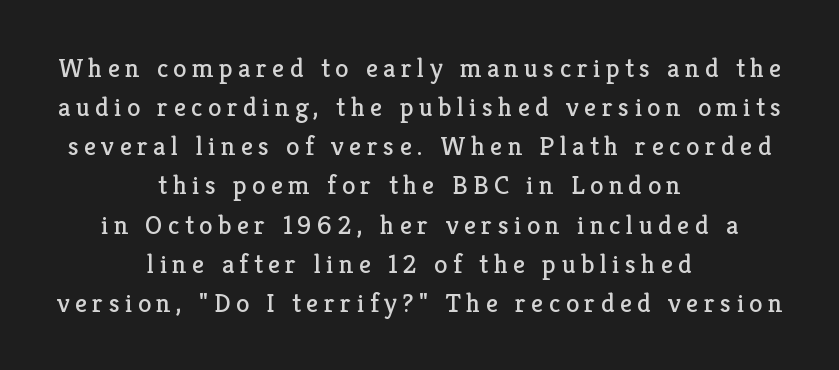
The image shows 27 px text type, upright; set centered, normal line spacing (1.45x), unusually wide letter spacing (+0.2 em), not underlined.
